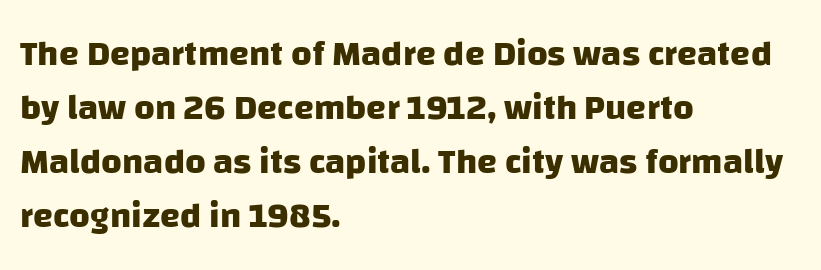
Plain, unruled lines of type. Default kerning and tracking; the words read as compact shapes. Is there much room between lines? A standard amount, neither cramped nor airy. The characters look thick and weighty, a clear bold. Which margin do the lines hug? The left one — the right edge is uneven. Grotesque or geometric, the face here clearly has no serifs.
